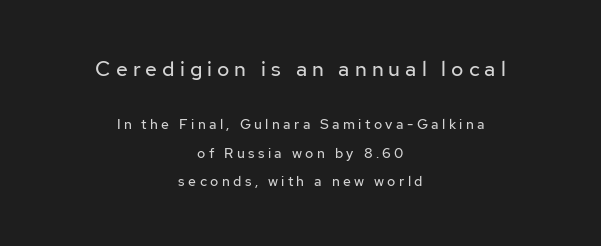
{"italic": "no", "bold": "no", "underline": "no", "align": "center", "line_spacing": "loose", "line_spacing_ratio": 2.05, "letter_spacing": "wide", "letter_spacing_em": 0.24, "larger_block": "first", "size_ratio": 1.5, "glyph_px": 21}
